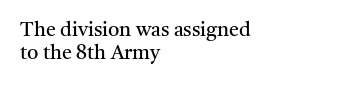
The image shows 20 px text type, upright; set left-aligned, line spacing 1.16x, normal letter spacing, not underlined.
